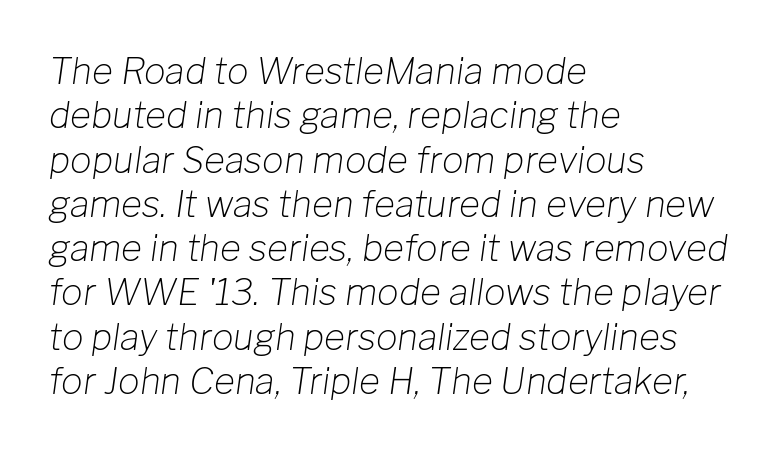
Q: Is the text bold? A: No.
Q: Is the text italic (slanted)? A: Yes, it leans right by about 8 degrees.
Q: Is the text underlined? A: No.
Q: How is the paragraph aligned? A: Left-aligned.
Q: Is the spacing between letters normal or unusually wide? A: Normal.
Q: Width (condensed, normal, or wide)? A: Normal.
Q: Stroke contrast? A: Low.
Q: x-height? A: Medium.
Q: Monospaced? A: No.
